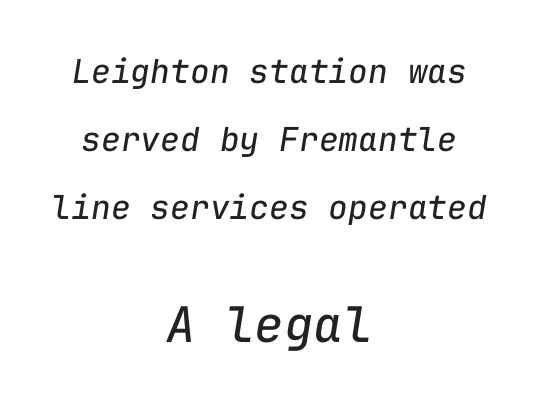
{"italic": "yes", "lean": "right", "slant_degrees": 9, "bold": "no", "weight": "regular", "width": "normal", "stroke_contrast": "low", "x_height": "medium", "monospaced": "yes", "underline": "no", "align": "center", "line_spacing": "loose", "line_spacing_ratio": 2.06, "letter_spacing": "normal", "letter_spacing_em": 0.0, "larger_block": "second", "size_ratio": 1.48, "glyph_px": 49}
